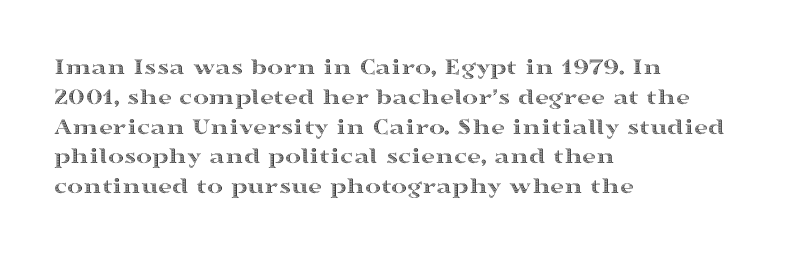
The image shows 24 px text type, upright; set left-aligned, line spacing 1.24x, normal letter spacing, not underlined.
